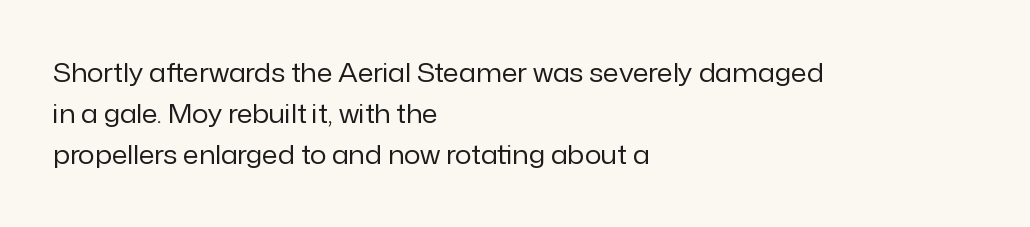
The image shows 26 px text type, upright; set left-aligned, normal line spacing (1.58x), normal letter spacing, not underlined.
